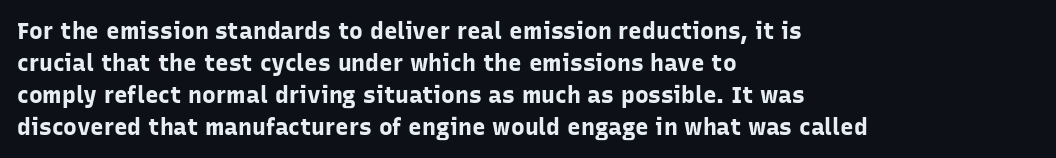
Compared with typical paragraphs, the rows here are spaced about the same. In terms of posture, this sample is upright. You'd pick this weight for a headline — it's a proper bold. Typeset ragged right — the left edge is the straight one.
